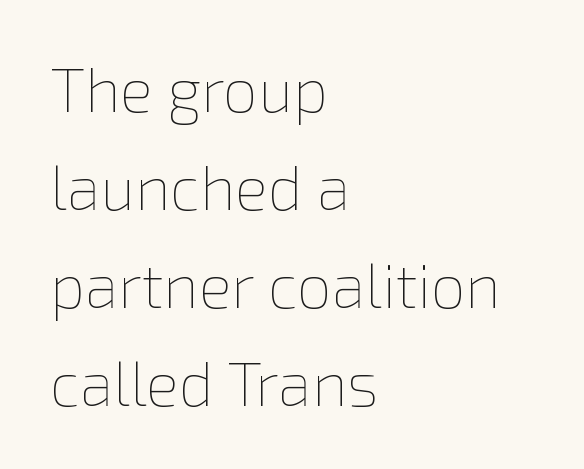
Q: Is the text bold? A: No.
Q: Is the text italic (slanted)? A: No, it is upright.
Q: Is the text underlined? A: No.
Q: How is the paragraph aligned? A: Left-aligned.
Q: Is the spacing between letters normal or unusually wide? A: Normal.
Q: Is the spacing between lines tight, normal or loose? A: Normal.
Q: Width (condensed, normal, or wide)? A: Normal.
Q: Stroke contrast? A: Low.
Q: x-height? A: Medium.
Q: Monospaced? A: No.
